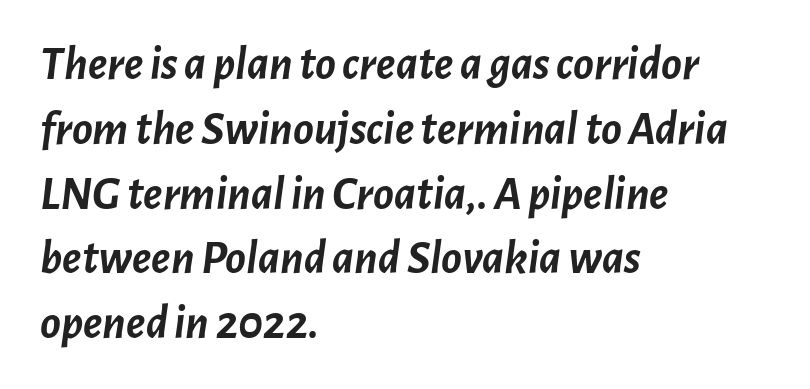
The image shows 48 px semibold type, italic (leaning right); set left-aligned, normal line spacing (1.35x), normal letter spacing, not underlined; low stroke contrast and a medium x-height.
